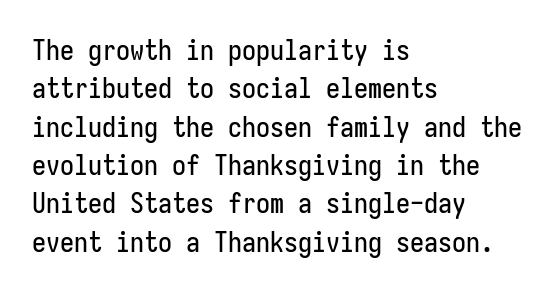
The image shows 28 px condensed sans-serif type, upright, monospaced; set left-aligned, normal line spacing (1.37x), normal letter spacing, not underlined; low stroke contrast and a medium x-height.
